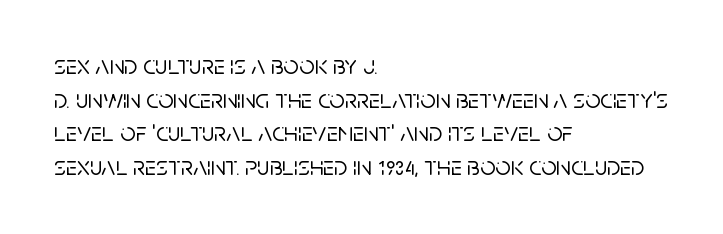
This is the regular roman posture of the typeface. Does extra space separate the letters? No, they use regular spacing. One-word summary of the alignment: left. How would I describe the line gaps? Plain and ordinary.
